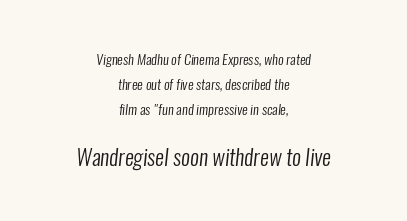
Q: Is the text bold? A: No.
Q: Is the text underlined? A: No.
Q: How is the paragraph aligned? A: Centered.
Q: Is the spacing between letters normal or unusually wide? A: Normal.
Q: Which block of text is set in a larger size, the first (top) or the second (bottom)? A: The second (bottom) one.
